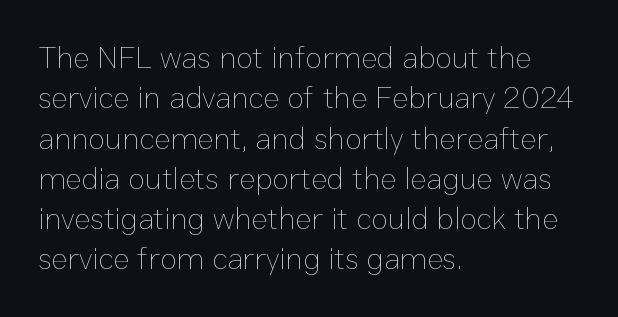
Posture: upright roman. The gap between lines stays unmarked. Layout note: lines flush left. Nothing unusual about the tracking: characters are spaced as the font intends. Vertically, the passage feels balanced, rows spaced as you'd expect. Here the designer chose a conventional face with non-uniform glyph widths.
